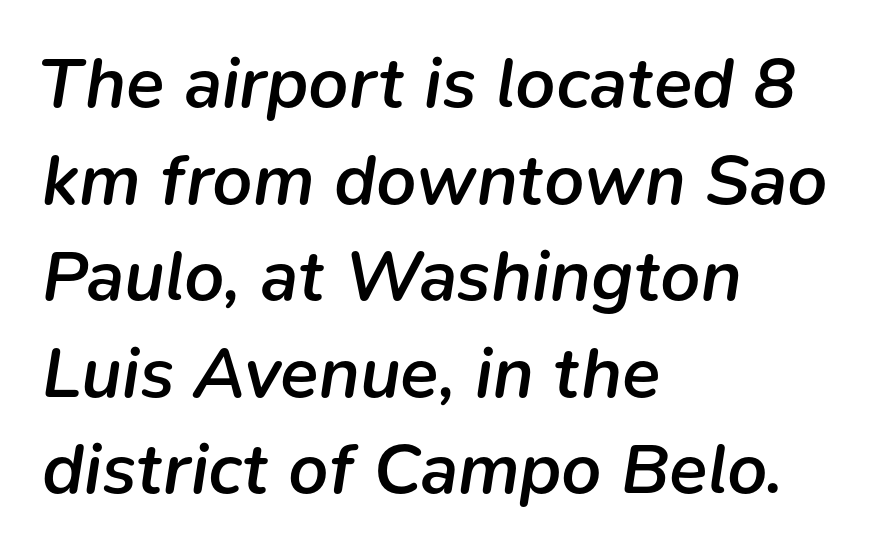
Is the block centered? No — it sits flush against the left margin. A normal amount of white space separates one row of letters from the next. Varying glyph widths throughout — classic text-font behaviour. Underlining? Definitely not there. Glyph-to-glyph distance matches everyday printed text.
